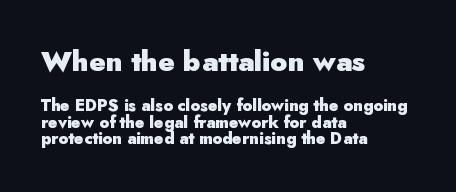
{"serif": "no", "italic": "no", "bold": "yes", "weight": "heavy", "width": "normal", "stroke_contrast": "low", "x_height": "small", "monospaced": "no", "underline": "no", "align": "left", "line_spacing": "tight", "line_spacing_ratio": 1.05, "letter_spacing": "normal", "letter_spacing_em": 0.0, "larger_block": "first", "size_ratio": 1.75, "glyph_px": 28}
